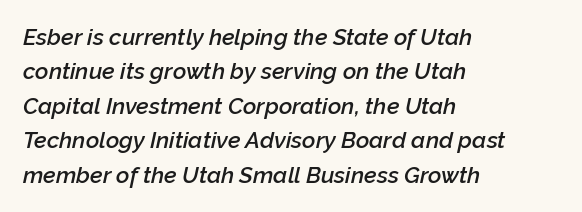
The image shows 23 px text type, italic (leaning right); set left-aligned, normal line spacing (1.5x), normal letter spacing, not underlined.
